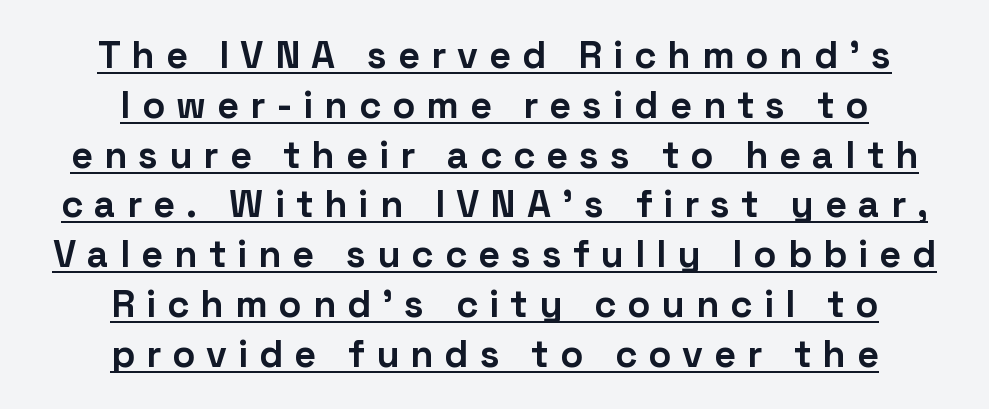
{"serif": "no", "italic": "no", "bold": "yes", "weight": "bold", "width": "normal", "stroke_contrast": "low", "x_height": "medium", "monospaced": "no", "underline": "yes", "align": "center", "line_spacing": "normal", "line_spacing_ratio": 1.31, "letter_spacing": "wide", "letter_spacing_em": 0.29, "glyph_px": 38}
